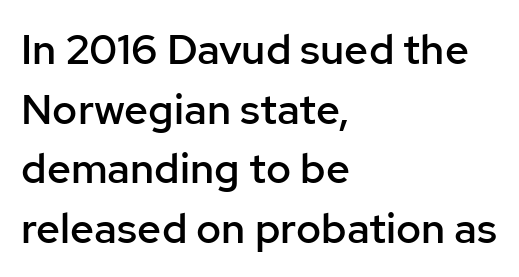
The image shows 42 px semibold sans-serif type, upright; set left-aligned, normal line spacing (1.42x), normal letter spacing, not underlined; low stroke contrast and a medium x-height.
